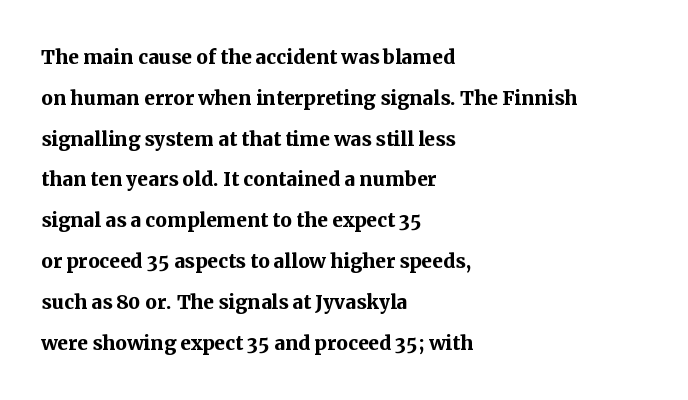
Q: Is the text bold? A: Yes.
Q: Is the text italic (slanted)? A: No, it is upright.
Q: Is the text underlined? A: No.
Q: How is the paragraph aligned? A: Left-aligned.
Q: Is the spacing between letters normal or unusually wide? A: Normal.
Q: Is the spacing between lines tight, normal or loose? A: Normal.
